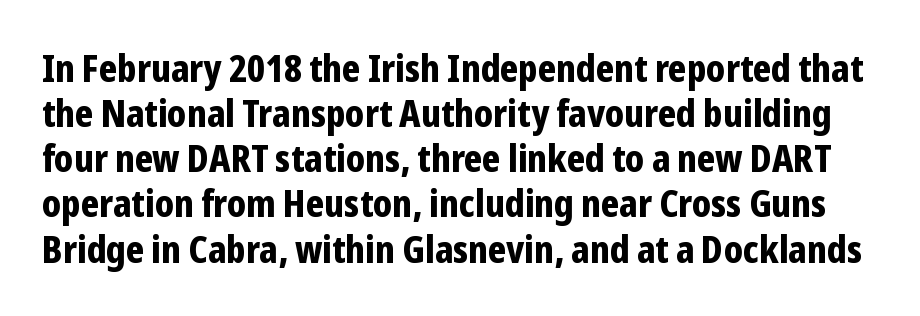
{"serif": "no", "italic": "no", "bold": "yes", "weight": "bold", "width": "condensed", "stroke_contrast": "low", "x_height": "medium", "monospaced": "no", "underline": "no", "line_spacing_ratio": 1.22, "letter_spacing": "normal", "letter_spacing_em": 0.0, "glyph_px": 37}
